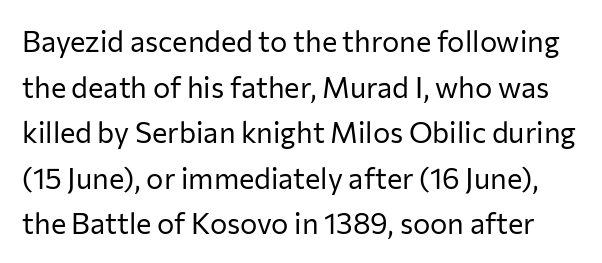
Q: Is the text bold? A: No.
Q: Is the text italic (slanted)? A: No, it is upright.
Q: Is the typeface a serif or a sans-serif typeface? A: Sans-serif.
Q: Is the text underlined? A: No.
Q: Is the spacing between letters normal or unusually wide? A: Normal.
Q: Is the spacing between lines tight, normal or loose? A: Normal.
Q: Width (condensed, normal, or wide)? A: Normal.
Q: Stroke contrast? A: Low.
Q: x-height? A: Medium.
Q: Monospaced? A: No.
